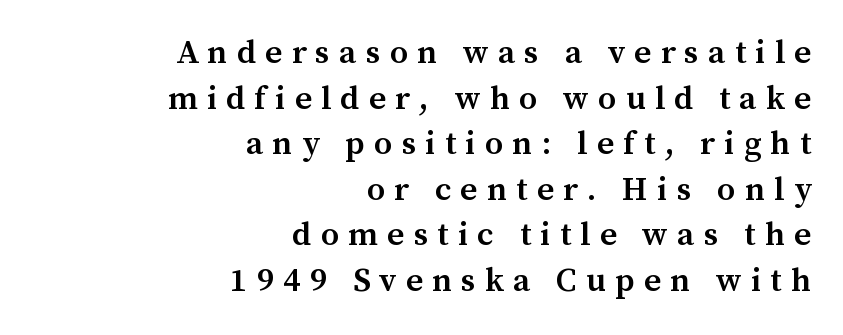
The image shows 33 px semibold serif type, upright; set right-aligned, normal line spacing (1.38x), unusually wide letter spacing (+0.28 em), not underlined; medium stroke contrast and a medium x-height.
